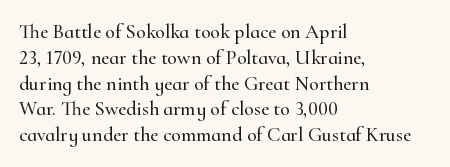
{"italic": "no", "underline": "no", "align": "left", "line_spacing": "normal", "line_spacing_ratio": 1.29, "letter_spacing": "normal", "letter_spacing_em": 0.0, "glyph_px": 20}
